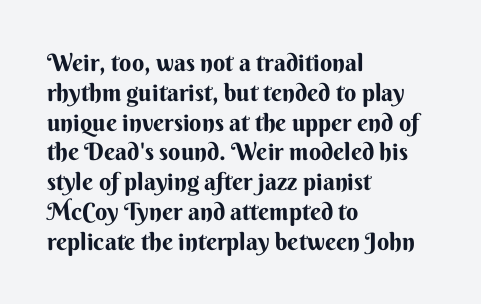
Every character sits straight up, as roman type does. This rendering uses left alignment, leaving the right contour irregular. Letters rest on an invisible, unmarked baseline. The passage shown has conventional tracking throughout. Pretty heavy lettering here — definitely bold.
